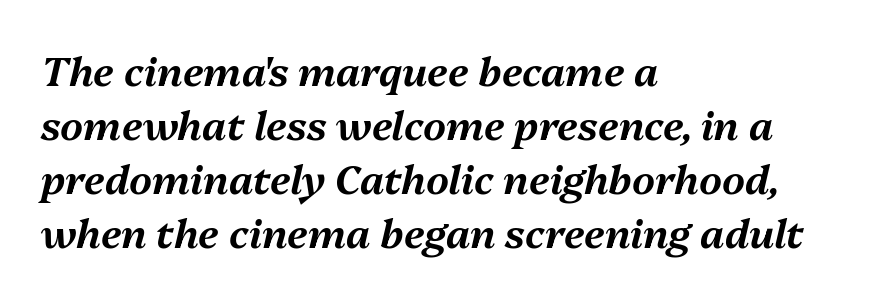
Character widths vary here, with narrow letters taking less room than wide ones. Slanted lettering throughout. Each word holds together tightly as a unit, with standard inter-letter gaps. These lines stack with their left ends in a neat column. The space between consecutive lines is moderate.
